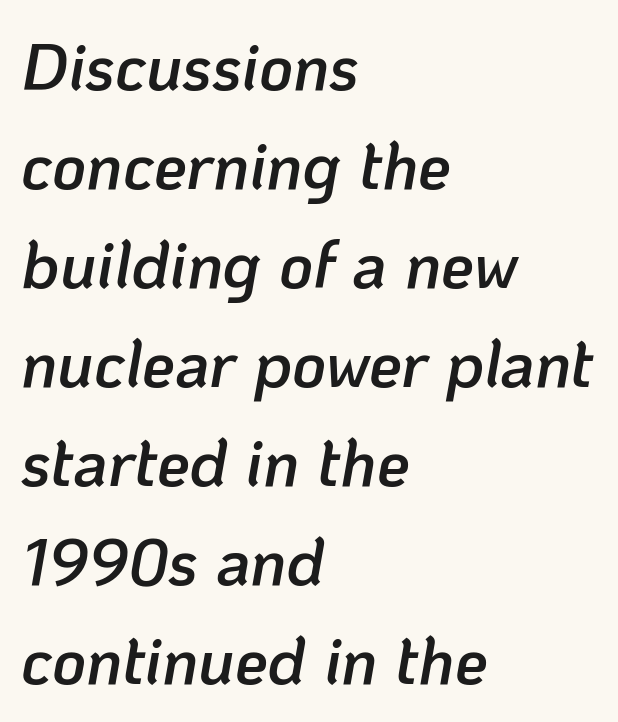
The image shows 66 px semibold type, italic (leaning right); set left-aligned, normal line spacing (1.5x), normal letter spacing, not underlined; low stroke contrast and a medium x-height.
